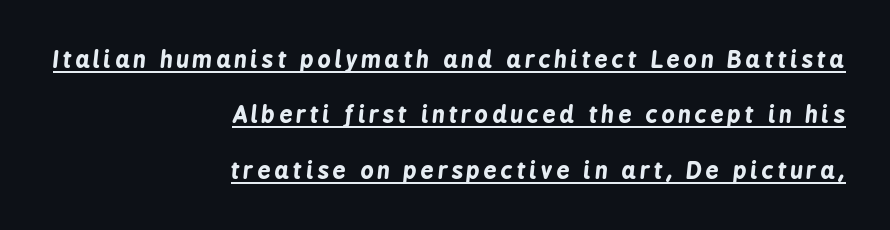
The image shows 23 px bold type, italic (leaning right); set right-aligned, loose line spacing (2.41x), underlined.
